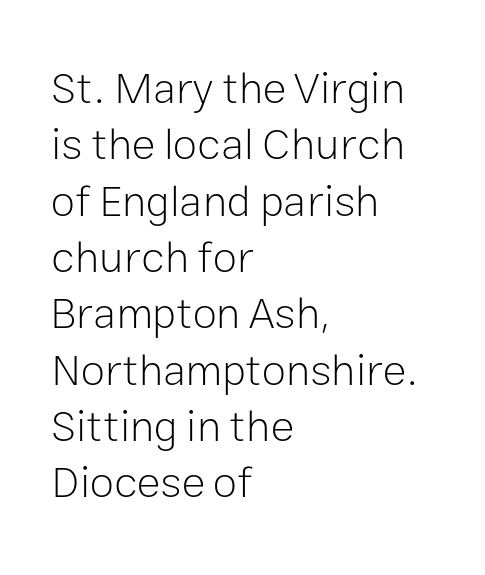
{"serif": "no", "italic": "no", "bold": "no", "weight": "light", "width": "normal", "stroke_contrast": "low", "x_height": "medium", "monospaced": "no", "underline": "no", "align": "left", "line_spacing": "normal", "line_spacing_ratio": 1.28, "letter_spacing": "normal", "letter_spacing_em": 0.0, "glyph_px": 44}
